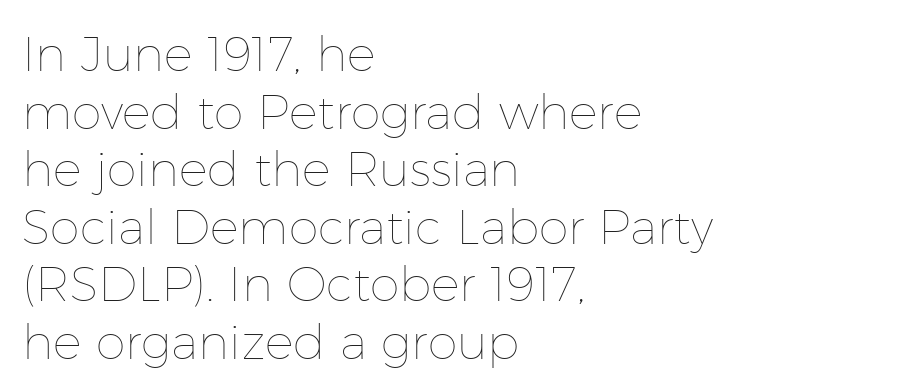
The image shows 48 px thin type, upright; set left-aligned, line spacing 1.2x, normal letter spacing, not underlined; low stroke contrast and a medium x-height.
